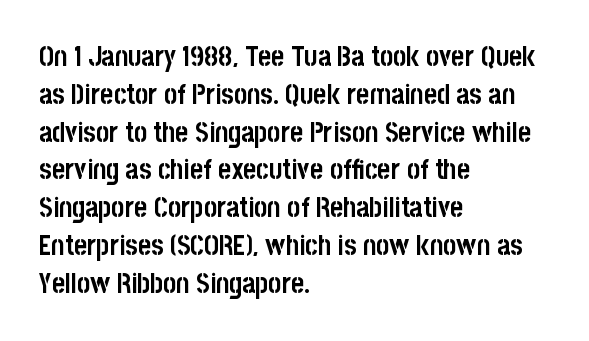
Q: Is the text bold? A: Yes.
Q: Is the text italic (slanted)? A: No, it is upright.
Q: Is the typeface a serif or a sans-serif typeface? A: Sans-serif.
Q: Is the text underlined? A: No.
Q: How is the paragraph aligned? A: Left-aligned.
Q: Is the spacing between letters normal or unusually wide? A: Normal.
Q: Is the spacing between lines tight, normal or loose? A: Normal.
Q: Width (condensed, normal, or wide)? A: Condensed.
Q: Stroke contrast? A: Low.
Q: x-height? A: Large.
Q: Monospaced? A: No.
